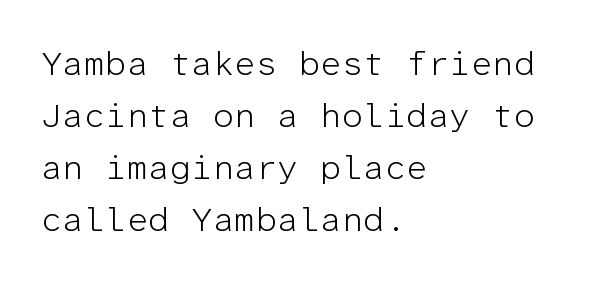
Q: Is the text bold? A: No.
Q: Is the text italic (slanted)? A: No, it is upright.
Q: Is the typeface a serif or a sans-serif typeface? A: Sans-serif.
Q: Is the text underlined? A: No.
Q: How is the paragraph aligned? A: Left-aligned.
Q: Is the spacing between letters normal or unusually wide? A: Normal.
Q: Is the spacing between lines tight, normal or loose? A: Normal.
Q: Width (condensed, normal, or wide)? A: Normal.
Q: Stroke contrast? A: Low.
Q: x-height? A: Medium.
Q: Monospaced? A: Yes.
